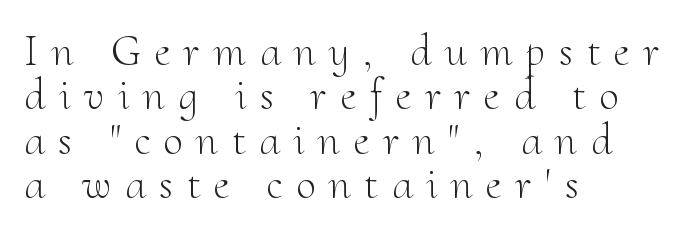
Tracking here is generous; glyphs stand well apart from one another. The block of text is dense from top to bottom, with scant space between rows. Check the space under the baseline: it is left empty. Leftover space on each line is placed entirely after the last word.
